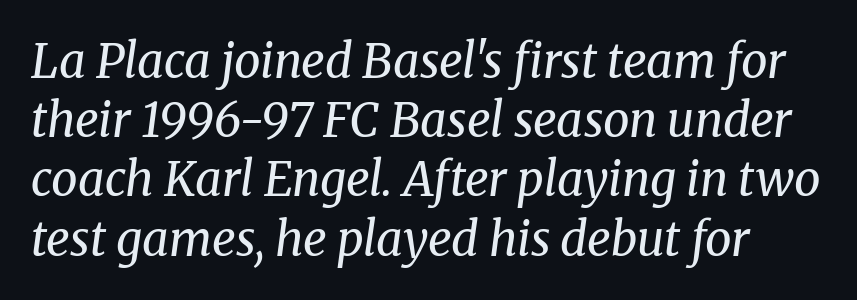
The image shows 47 px regular-weight serif type, italic (leaning right); set normal line spacing (1.26x), normal letter spacing, not underlined; medium stroke contrast and a medium x-height.
